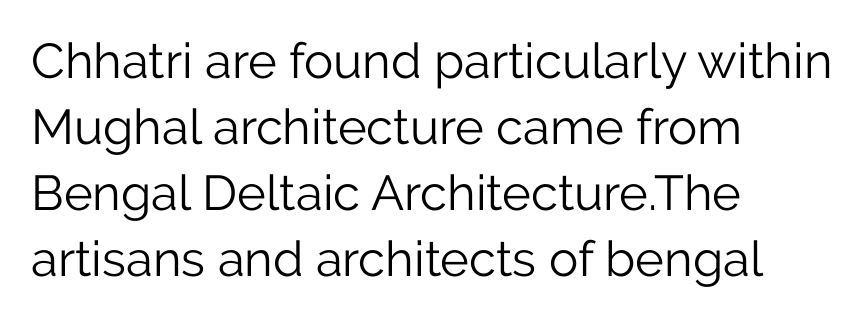
{"serif": "no", "italic": "no", "bold": "no", "weight": "light", "width": "normal", "stroke_contrast": "low", "x_height": "medium", "monospaced": "no", "underline": "no", "align": "left", "line_spacing": "normal", "line_spacing_ratio": 1.35, "letter_spacing": "normal", "letter_spacing_em": 0.0, "glyph_px": 49}
